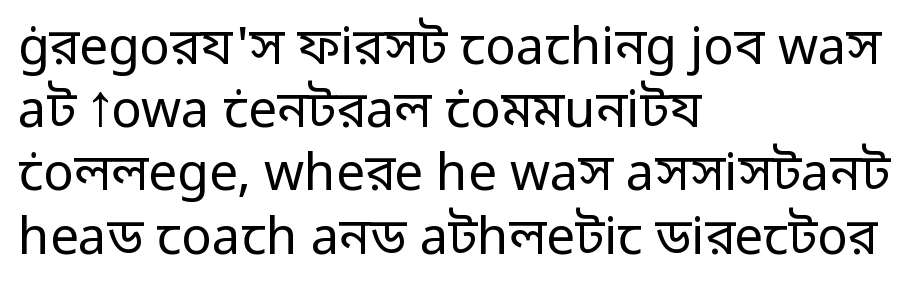
{"serif": "no", "italic": "no", "bold": "no", "weight": "regular", "width": "normal", "stroke_contrast": "low", "x_height": "medium", "monospaced": "no", "underline": "no", "align": "left", "line_spacing_ratio": 1.24, "letter_spacing": "normal", "letter_spacing_em": 0.0, "glyph_px": 51}
